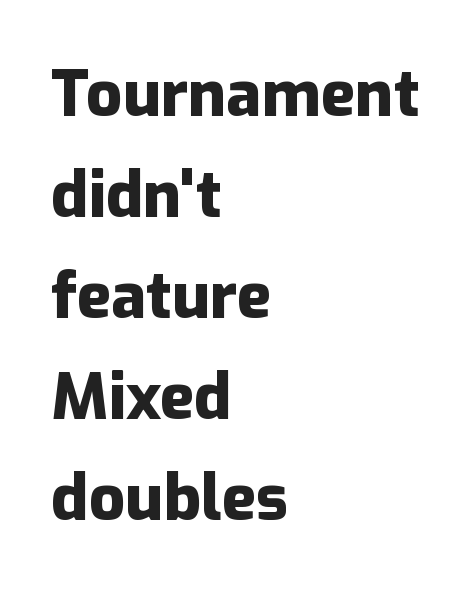
The image shows 64 px heavy sans-serif type, upright; set left-aligned, normal line spacing (1.58x), normal letter spacing, not underlined; low stroke contrast and a medium x-height.
